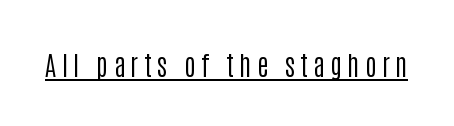
Observe the wide spacing: letters keep a clear distance from each other. Nothing heavy about these letters — not bold at all. Each line of the rendering has a horizontal stroke beneath the glyphs. Italic? Not at all — the glyphs are vertical.
